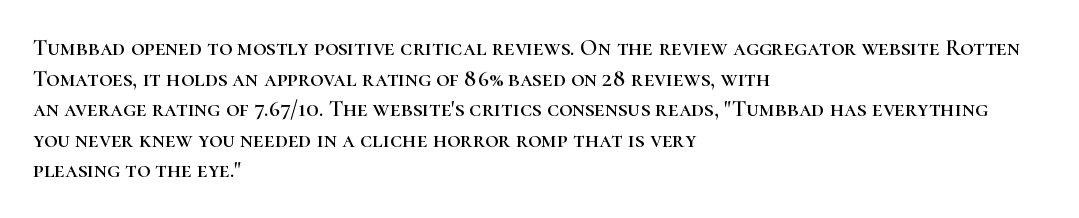
{"italic": "no", "underline": "no", "align": "left", "line_spacing": "normal", "line_spacing_ratio": 1.33, "letter_spacing": "normal", "letter_spacing_em": 0.0, "glyph_px": 23}
